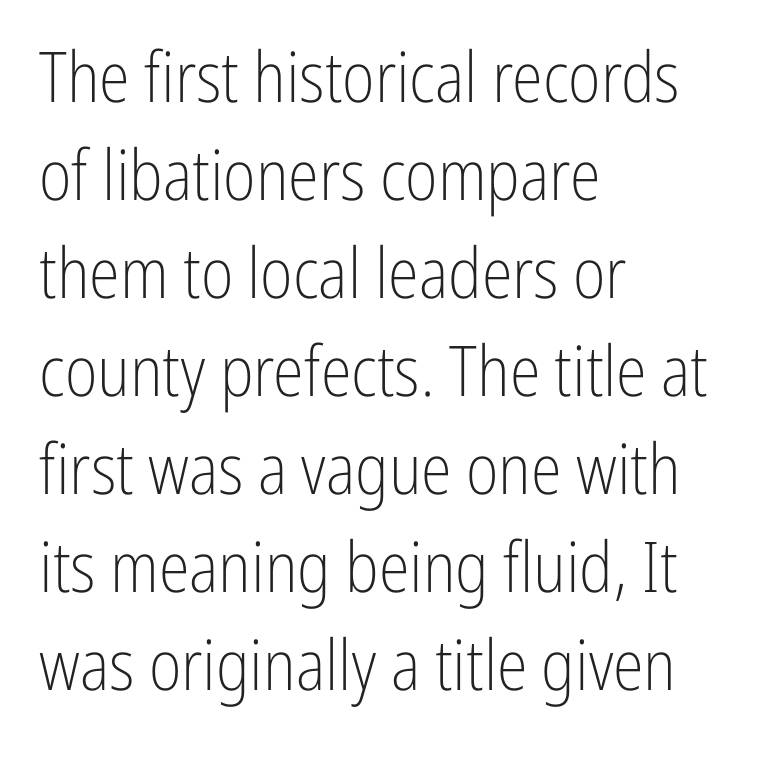
The image shows 70 px light, condensed sans-serif type, upright; set left-aligned, normal line spacing (1.4x), normal letter spacing, not underlined; low stroke contrast and a medium x-height.
